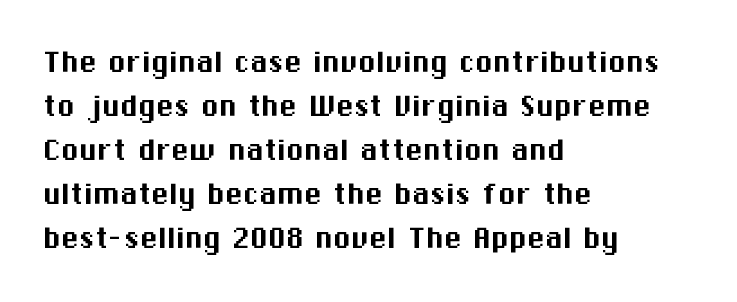
The letters sit at their default tracking, neither squeezed nor spread. Looks like regular typesetting: each glyph gets only the width it needs. Every stem runs plumb, perpendicular to the baseline. The text block is weighted toward the left margin, trailing off unevenly rightward.
